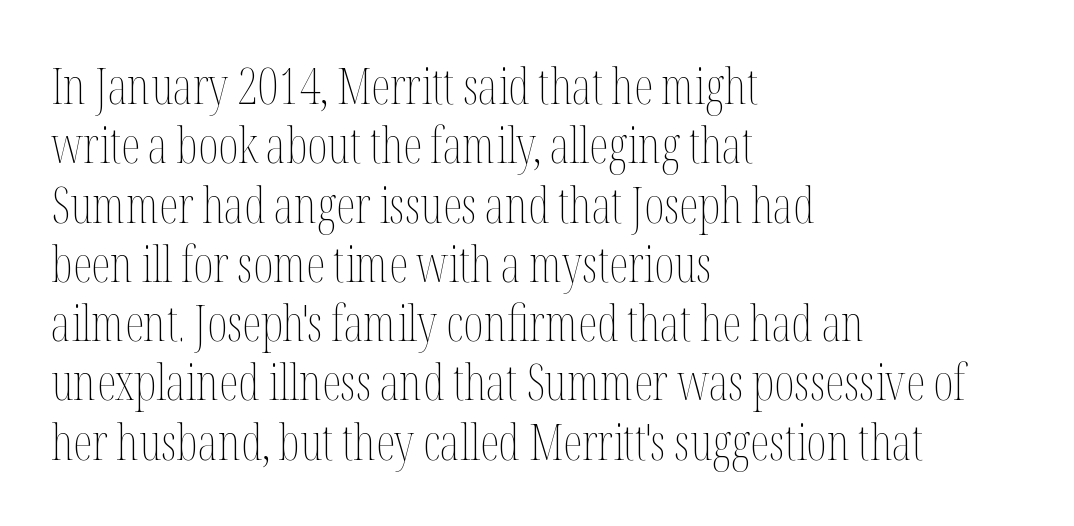
The image shows 49 px thin, condensed type, upright; set left-aligned, line spacing 1.21x, normal letter spacing, not underlined; medium stroke contrast and a medium x-height.
